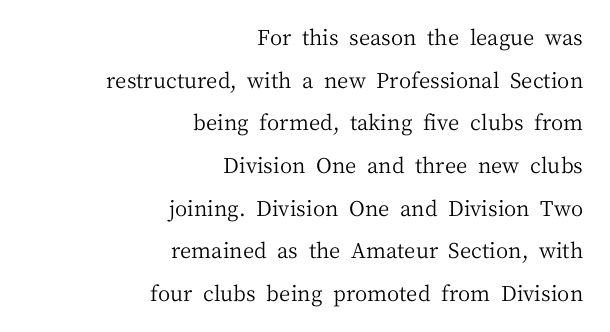
Stroke mass is kept to a normal reading level or below. Right-aligned paragraph, ragged on the left. Words appear dense and cohesive because spacing is normal. A roman cut, with each character standing at attention.
